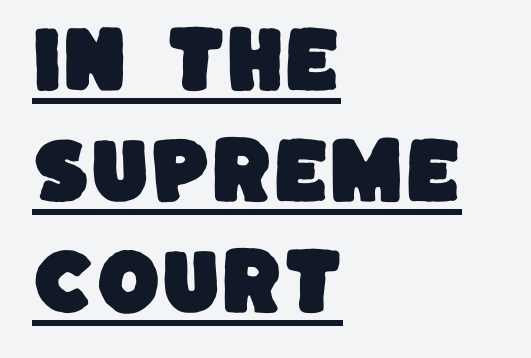
Q: Is the typeface a serif or a sans-serif typeface? A: Sans-serif.
Q: Is the text underlined? A: Yes.
Q: How is the paragraph aligned? A: Left-aligned.
Q: Is the spacing between letters normal or unusually wide? A: Normal.
Q: Is the spacing between lines tight, normal or loose? A: Normal.
Q: Width (condensed, normal, or wide)? A: Normal.
Q: Stroke contrast? A: Low.
Q: x-height? A: Large.
Q: Monospaced? A: No.
